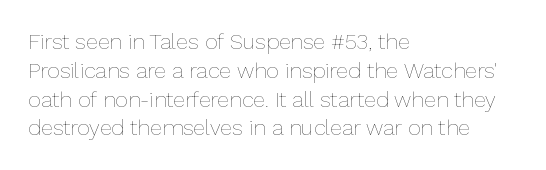
{"italic": "no", "bold": "no", "underline": "no", "align": "left", "line_spacing": "normal", "line_spacing_ratio": 1.31, "letter_spacing": "normal", "letter_spacing_em": 0.0, "glyph_px": 22}
